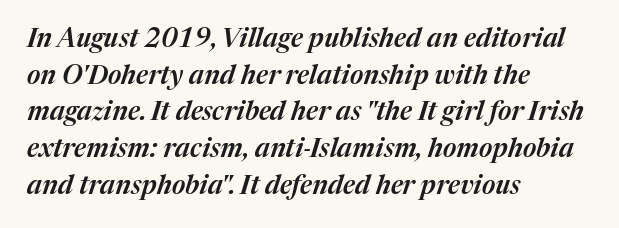
The image shows 26 px text type, italic (leaning right); set left-aligned, normal line spacing (1.41x), normal letter spacing, not underlined.
